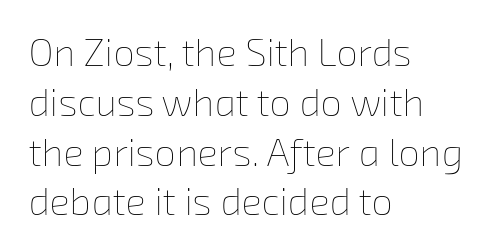
The image shows 38 px thin type; set left-aligned, normal line spacing (1.31x), normal letter spacing, not underlined; low stroke contrast and a medium x-height.
